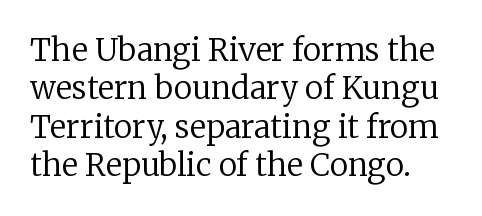
Anything drawn beneath the words? Only blank space. Does the lettering tilt? It doesn't — this is upright. Vertical stems look standard width or narrower in stroke. I'd call this a serif setting — the letters wear small feet. The type is set solid horizontally, with unmodified tracking.
